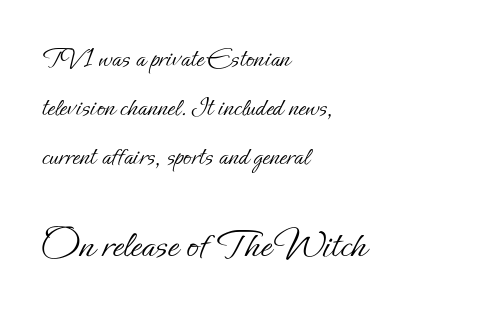
Q: Is the text bold? A: No.
Q: Is the text italic (slanted)? A: Yes.
Q: Is the text underlined? A: No.
Q: How is the paragraph aligned? A: Left-aligned.
Q: Is the spacing between letters normal or unusually wide? A: Normal.
Q: Which block of text is set in a larger size, the first (top) or the second (bottom)? A: The second (bottom) one.
Q: Width (condensed, normal, or wide)? A: Normal.
Q: Stroke contrast? A: Low.
Q: x-height? A: Small.
Q: Monospaced? A: No.
